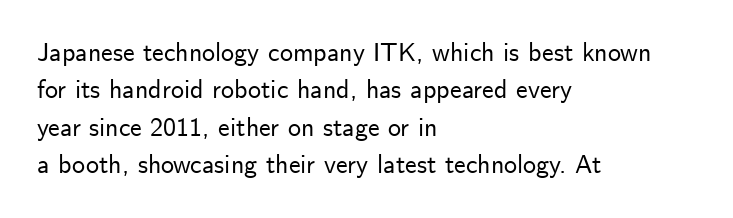
The image shows 26 px text type, upright; set left-aligned, normal line spacing (1.44x), normal letter spacing, not underlined.
